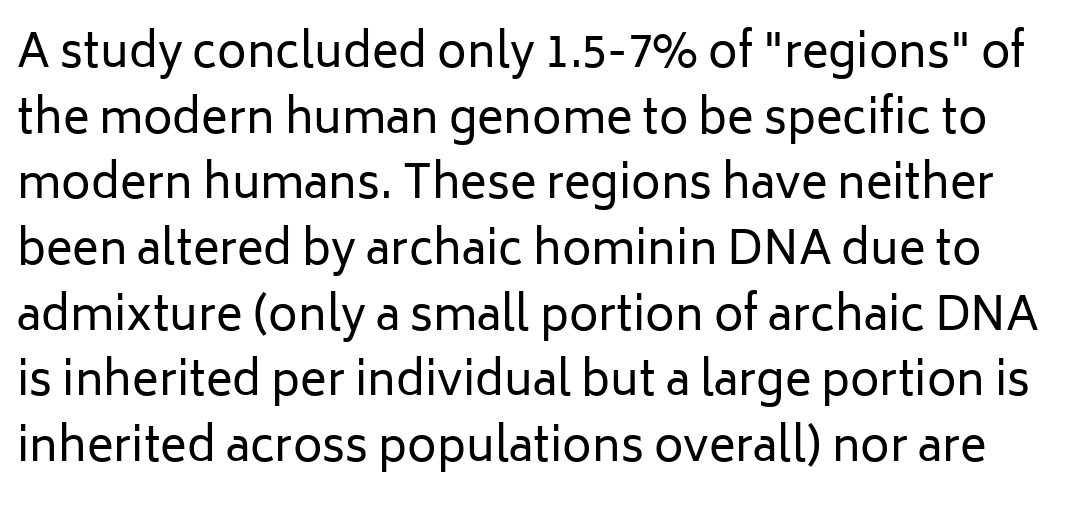
The image shows 45 px regular-weight sans-serif type, upright; set normal line spacing (1.46x), normal letter spacing, not underlined; low stroke contrast and a medium x-height.
